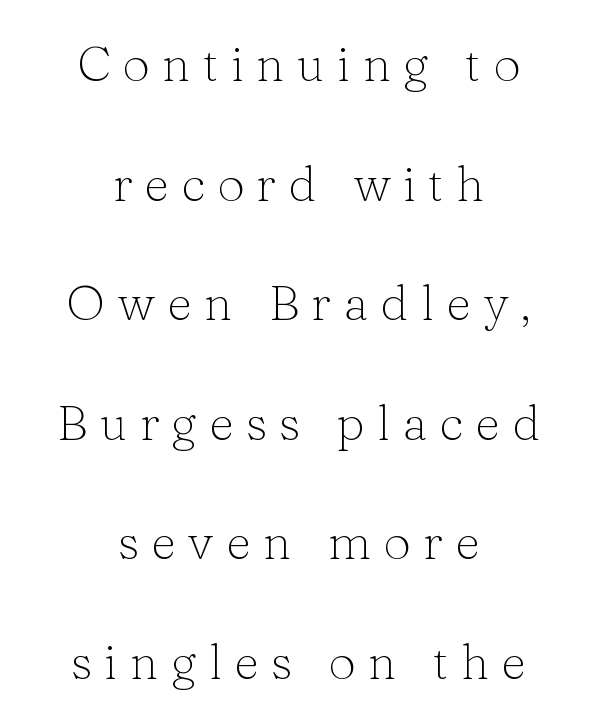
The image shows 49 px light serif type, upright; set centered, loose line spacing (2.44x), unusually wide letter spacing (+0.25 em), not underlined; low stroke contrast and a medium x-height.
